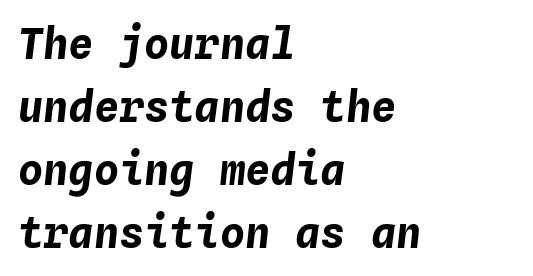
Q: Is the text bold? A: Yes.
Q: Is the text italic (slanted)? A: Yes, it leans right by about 4 degrees.
Q: Is the text underlined? A: No.
Q: How is the paragraph aligned? A: Left-aligned.
Q: Is the spacing between letters normal or unusually wide? A: Normal.
Q: Is the spacing between lines tight, normal or loose? A: Normal.
Q: Width (condensed, normal, or wide)? A: Normal.
Q: Stroke contrast? A: Low.
Q: x-height? A: Medium.
Q: Monospaced? A: Yes.
